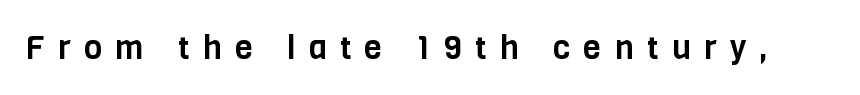
{"serif": "no", "italic": "no", "width": "condensed", "stroke_contrast": "low", "x_height": "large", "monospaced": "no", "underline": "no", "letter_spacing": "wide", "letter_spacing_em": 0.4, "glyph_px": 33}
